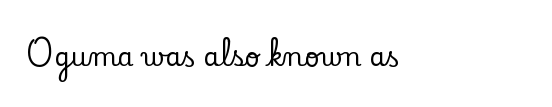
The image shows 26 px text type, upright; set left-aligned, normal letter spacing, not underlined.
